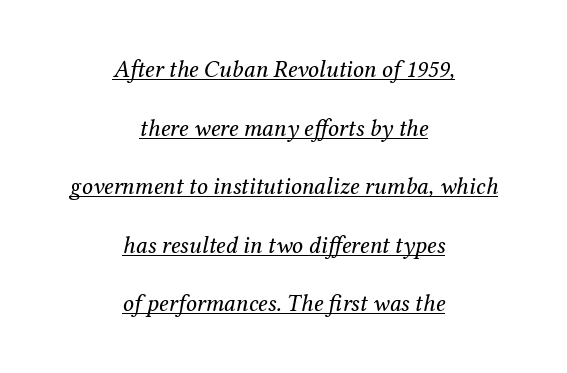
The image shows 24 px text type, italic (leaning right); set centered, loose line spacing (2.44x), normal letter spacing, underlined.
